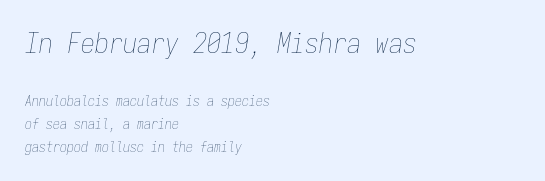
Q: Is the text bold? A: No.
Q: Is the text italic (slanted)? A: Yes, it leans right by about 9 degrees.
Q: Is the text underlined? A: No.
Q: How is the paragraph aligned? A: Left-aligned.
Q: Is the spacing between letters normal or unusually wide? A: Normal.
Q: Is the spacing between lines tight, normal or loose? A: Normal.
Q: Which block of text is set in a larger size, the first (top) or the second (bottom)? A: The first (top) one.
Q: Width (condensed, normal, or wide)? A: Condensed.
Q: Stroke contrast? A: Low.
Q: x-height? A: Medium.
Q: Monospaced? A: Yes.
